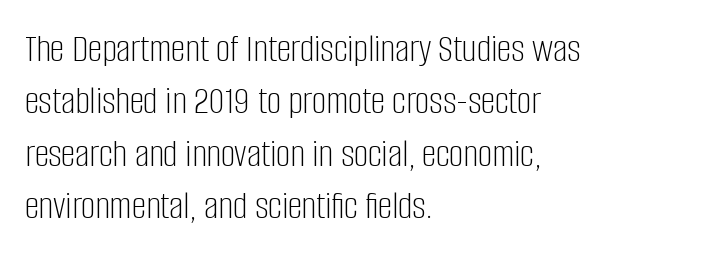
Q: Is the text bold? A: No.
Q: Is the text italic (slanted)? A: No, it is upright.
Q: Is the typeface a serif or a sans-serif typeface? A: Sans-serif.
Q: Is the text underlined? A: No.
Q: How is the paragraph aligned? A: Left-aligned.
Q: Is the spacing between letters normal or unusually wide? A: Normal.
Q: Is the spacing between lines tight, normal or loose? A: Normal.
Q: Width (condensed, normal, or wide)? A: Condensed.
Q: Stroke contrast? A: Low.
Q: x-height? A: Large.
Q: Monospaced? A: No.
